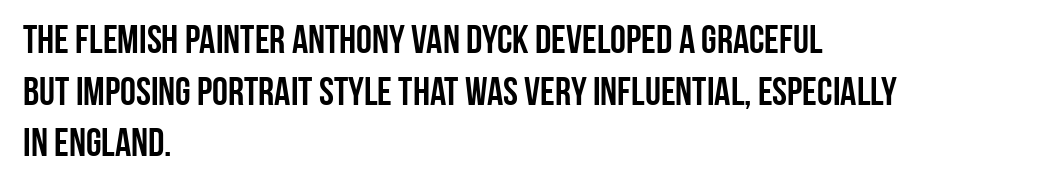
These lines stack with their left ends in a neat column. The designer left line spacing at the default. The designer went with a sans here, leaving each stem footless. Posture: upright roman.
